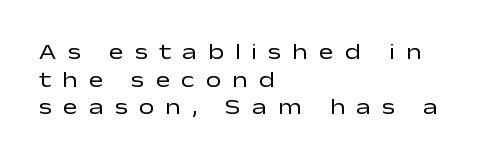
The block of text has a typical density, with ordinary space between rows. This sample uses expanded letter spacing, leaving extra air between glyphs. Glance below the letters and you will spot only blank space. Does the copy run flush right? No — it runs flush left. Each stroke keeps to a modest, everyday thickness or less. Italic? Not at all — the glyphs are vertical.
